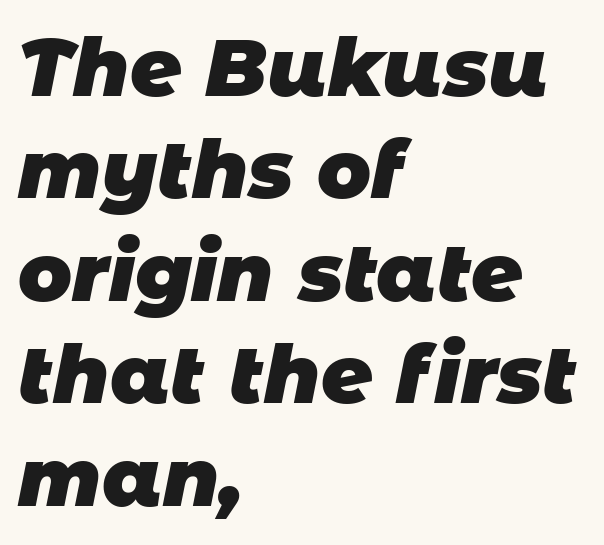
The paragraph shown leans on its left margin. A typesetter would call this proportional, since set widths differ per character. Horizontal bands of white between lines are of average thickness. Caption: bold face, heavy strokes. Are there feet on the stems? There aren't — it's a sans. The tracking reads as untouched default to a designer's eye.
